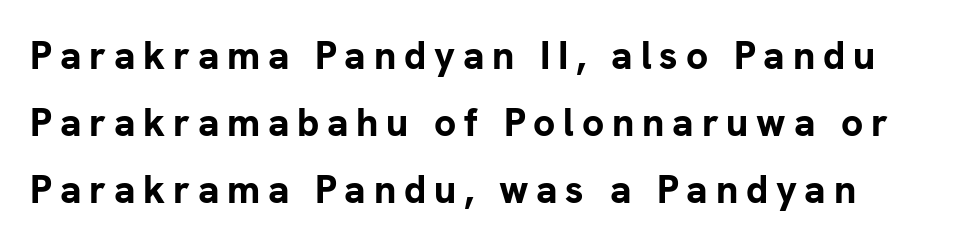
The image shows 39 px bold sans-serif type, upright; set line spacing 1.72x, unusually wide letter spacing (+0.2 em), not underlined; low stroke contrast and a medium x-height.
